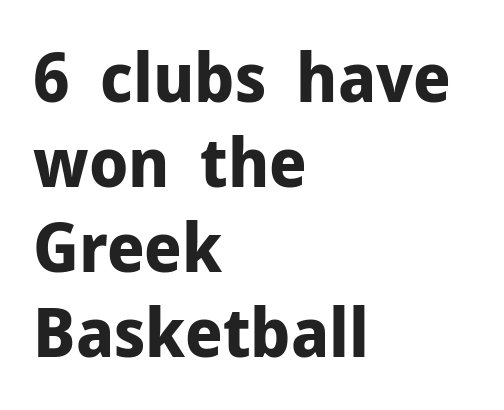
The specimen omits any rule beneath the text block's lines. Here the designer chose a conventional face with non-uniform glyph widths. This rendering employs a face without finishing strokes, i.e., a sans-serif. What weight is shown? A full bold with thick strokes.
